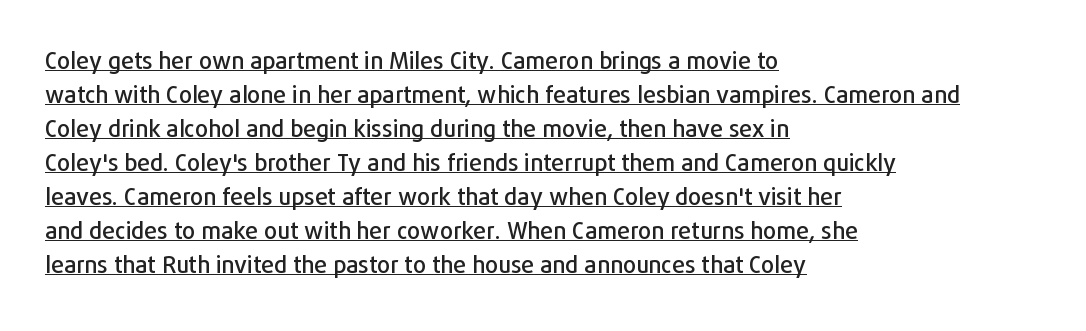
{"italic": "no", "underline": "yes", "align": "left", "line_spacing": "normal", "line_spacing_ratio": 1.48, "letter_spacing": "normal", "letter_spacing_em": 0.0, "glyph_px": 23}
